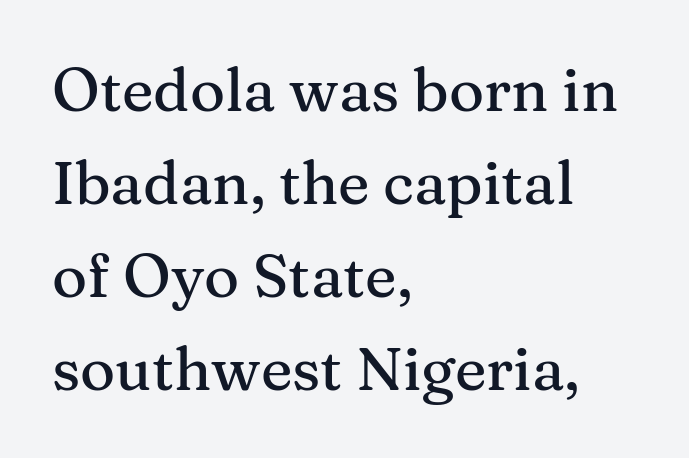
The image shows 60 px serif type, upright; set left-aligned, normal line spacing (1.55x), normal letter spacing, not underlined; medium stroke contrast and a medium x-height.
